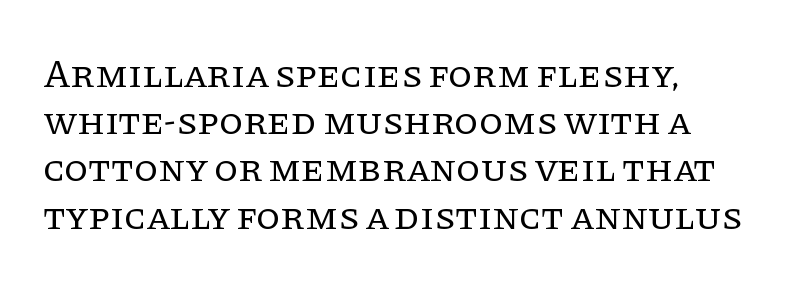
The image shows 39 px regular-weight serif type, upright; set left-aligned, line spacing 1.21x, normal letter spacing, not underlined; low stroke contrast and a large x-height.
